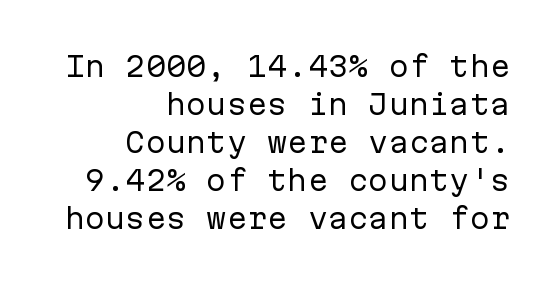
The image shows 27 px text type, upright; set right-aligned, normal line spacing (1.41x), normal letter spacing, not underlined.
